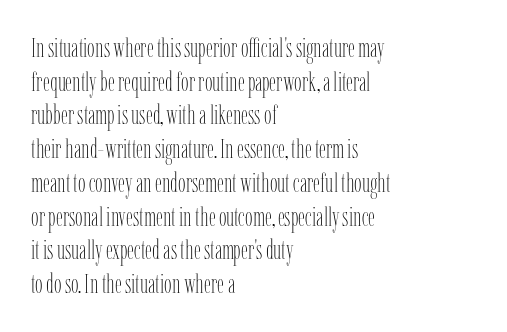
{"italic": "no", "bold": "no", "underline": "no", "align": "left", "line_spacing": "normal", "line_spacing_ratio": 1.25, "letter_spacing": "normal", "letter_spacing_em": 0.0, "glyph_px": 27}
